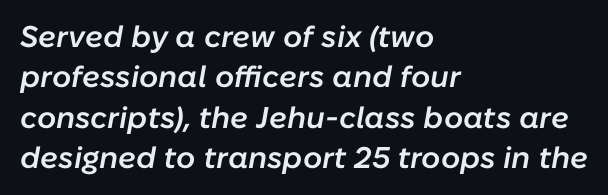
{"italic": "yes", "lean": "right", "slant_degrees": 10, "bold": "semi", "weight": "semibold", "width": "normal", "stroke_contrast": "low", "x_height": "medium", "monospaced": "no", "underline": "no", "align": "left", "line_spacing": "normal", "line_spacing_ratio": 1.35, "letter_spacing": "normal", "letter_spacing_em": 0.0, "glyph_px": 30}
